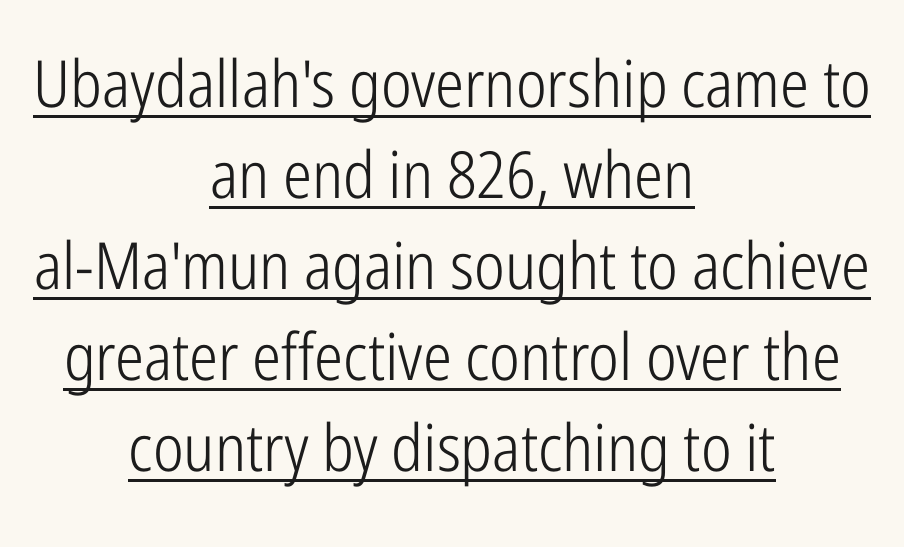
Q: Is the text bold? A: No.
Q: Is the text italic (slanted)? A: No, it is upright.
Q: Is the typeface a serif or a sans-serif typeface? A: Sans-serif.
Q: Is the text underlined? A: Yes.
Q: How is the paragraph aligned? A: Centered.
Q: Is the spacing between letters normal or unusually wide? A: Normal.
Q: Is the spacing between lines tight, normal or loose? A: Normal.
Q: Width (condensed, normal, or wide)? A: Condensed.
Q: Stroke contrast? A: Low.
Q: x-height? A: Medium.
Q: Monospaced? A: No.
